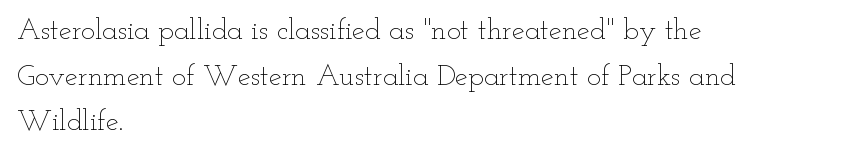
{"italic": "no", "bold": "no", "weight": "thin", "width": "wide", "stroke_contrast": "low", "x_height": "small", "monospaced": "no", "underline": "no", "align": "left", "line_spacing": "normal", "line_spacing_ratio": 1.57, "letter_spacing": "normal", "letter_spacing_em": 0.0, "glyph_px": 29}
